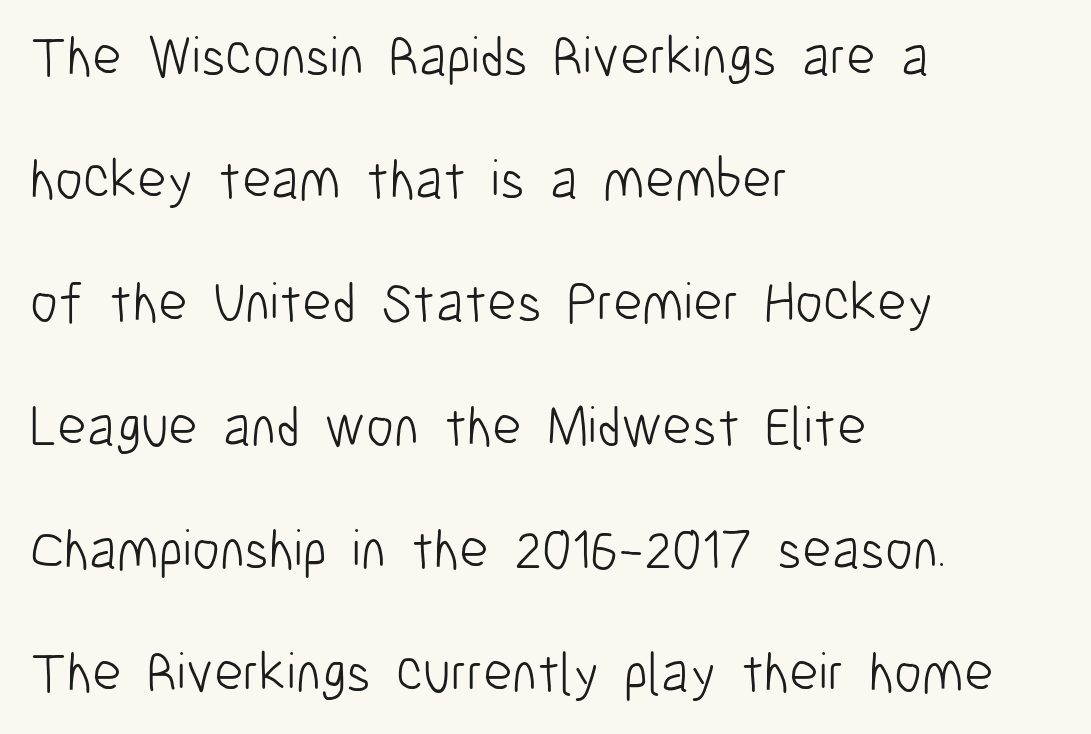
Think standard paragraph weight, or any step lighter than that. The rendering uses natural spacing where letterforms have individual widths. This rendering features lettering with no underline. In CSS terms this would be text-align: left. Nope, no serifs anywhere on these letters.
